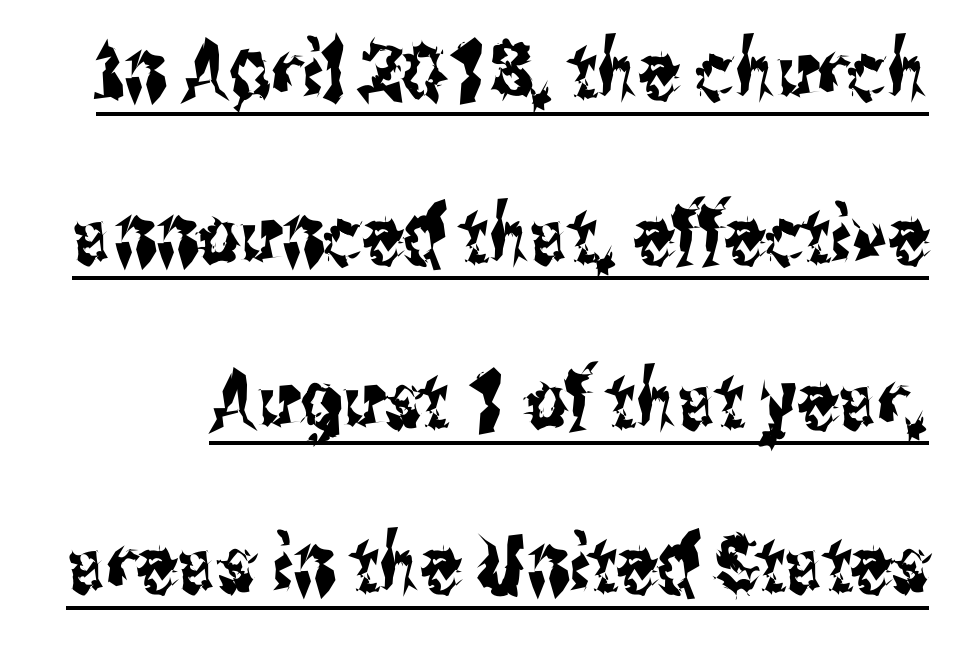
Q: Is the text italic (slanted)? A: No, it is upright.
Q: Is the typeface a serif or a sans-serif typeface? A: Sans-serif.
Q: Is the text underlined? A: Yes.
Q: Is the spacing between letters normal or unusually wide? A: Normal.
Q: Is the spacing between lines tight, normal or loose? A: Loose.
Q: Width (condensed, normal, or wide)? A: Condensed.
Q: Stroke contrast? A: Medium.
Q: x-height? A: Medium.
Q: Monospaced? A: No.
